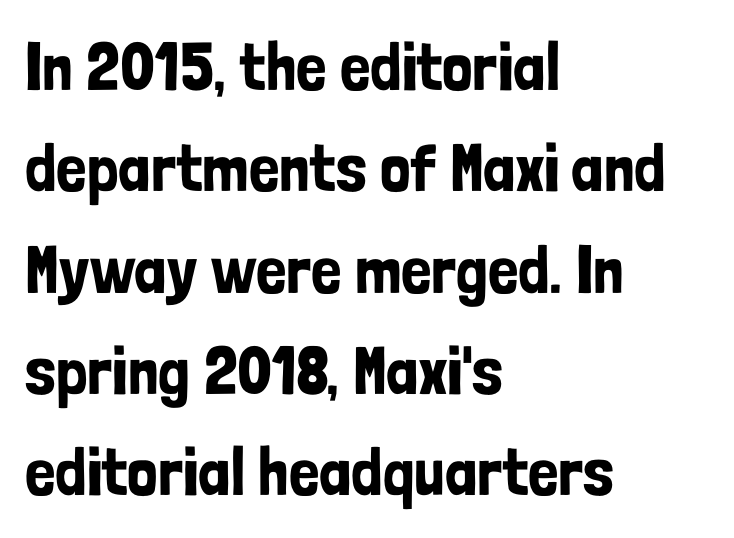
All the whitespace from short lines collects on the right. Look at the bottom of the vertical strokes: they stop flat, with no serifs. Note the varied advance widths — an 'i' is clearly narrower than an 'm'. The specimen reads as upright at a glance.
